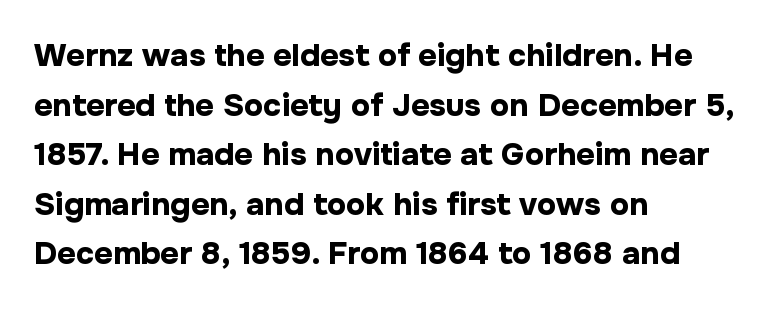
{"serif": "no", "italic": "no", "bold": "yes", "weight": "bold", "width": "normal", "stroke_contrast": "low", "x_height": "medium", "monospaced": "no", "underline": "no", "align": "left", "line_spacing": "normal", "line_spacing_ratio": 1.55, "letter_spacing": "normal", "letter_spacing_em": 0.0, "glyph_px": 32}
